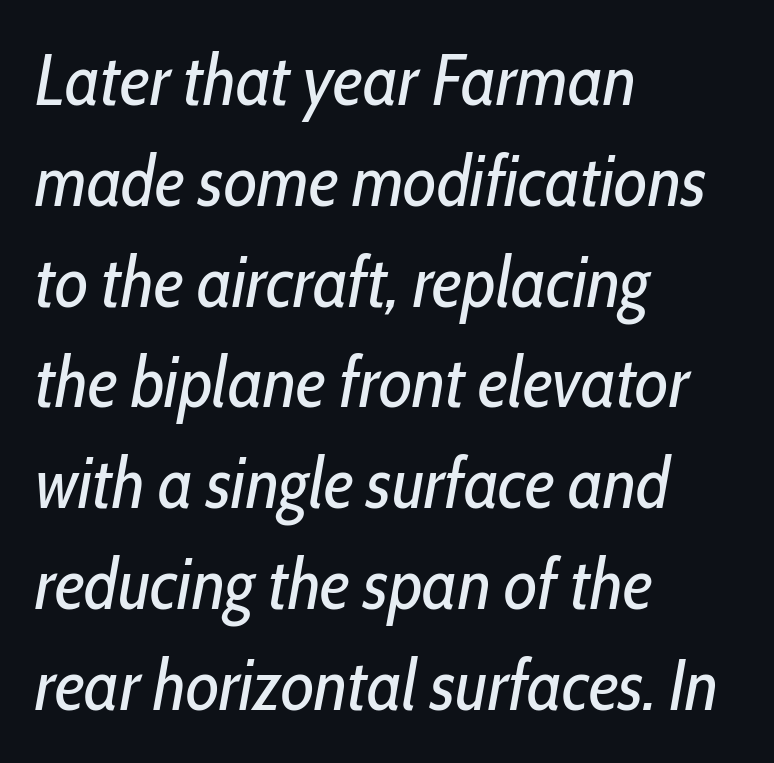
{"italic": "yes", "lean": "right", "slant_degrees": 10, "bold": "no", "weight": "regular", "width": "condensed", "stroke_contrast": "low", "x_height": "medium", "monospaced": "no", "underline": "no", "align": "left", "line_spacing": "normal", "line_spacing_ratio": 1.4, "letter_spacing": "normal", "letter_spacing_em": 0.0, "glyph_px": 72}
